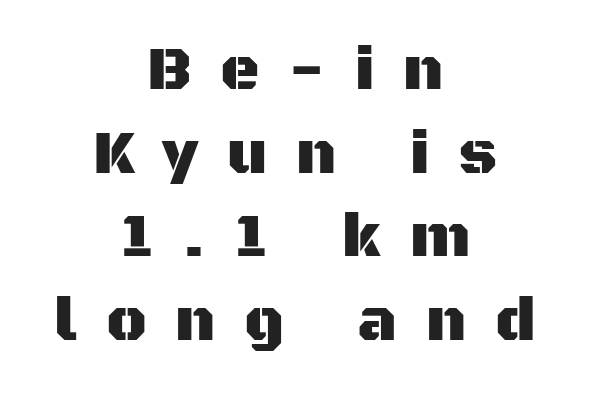
The image shows 61 px sans-serif type, upright; set centered, normal line spacing (1.37x), unusually wide letter spacing (+0.47 em), not underlined; medium stroke contrast and a large x-height.
